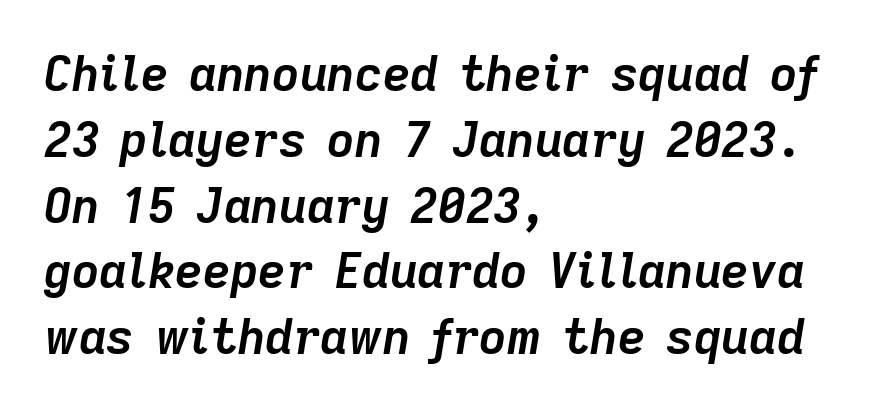
{"italic": "yes", "lean": "right", "slant_degrees": 9, "bold": "yes", "weight": "semibold", "width": "normal", "stroke_contrast": "low", "x_height": "medium", "monospaced": "no", "underline": "no", "align": "left", "line_spacing": "normal", "line_spacing_ratio": 1.37, "letter_spacing": "normal", "letter_spacing_em": 0.0, "glyph_px": 48}
